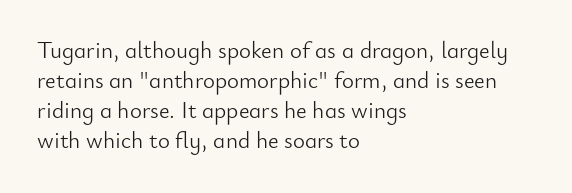
Q: Is the text bold? A: No.
Q: Is the text italic (slanted)? A: No, it is upright.
Q: Is the text underlined? A: No.
Q: How is the paragraph aligned? A: Left-aligned.
Q: Is the spacing between letters normal or unusually wide? A: Normal.
Q: Is the spacing between lines tight, normal or loose? A: Normal.
